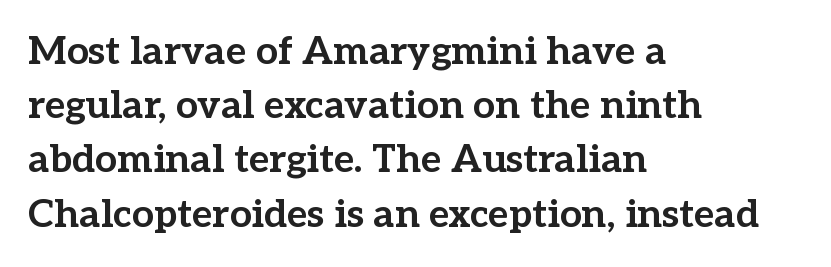
The strokes are fattened all the way to bold. Note the varied advance widths — an 'i' is clearly narrower than an 'm'. Short and long lines alike share a common starting point at left. Between one letter and the next there's only the usual sliver of space. The lettering holds an erect, upright posture throughout. The zone under the glyphs is completely vacant.
